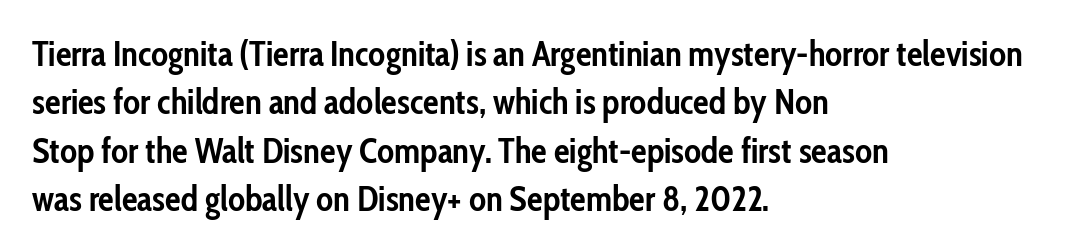
The image shows 35 px semibold, condensed sans-serif type, upright; set left-aligned, normal line spacing (1.38x), normal letter spacing, not underlined; low stroke contrast and a medium x-height.
